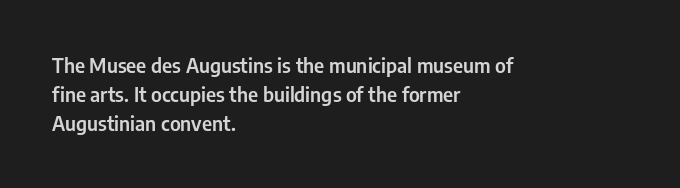
Default kerning and tracking; the words read as compact shapes. The type sits square on the baseline with zero lean. How would I describe the line gaps? Plain and ordinary. The zone under the glyphs is completely vacant. The lines are quadded left.
